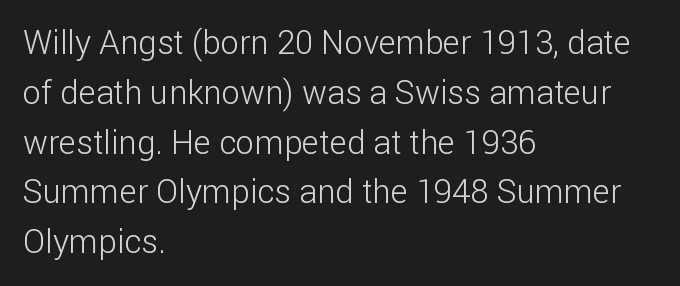
Q: Is the text bold? A: No.
Q: Is the text italic (slanted)? A: No, it is upright.
Q: Is the typeface a serif or a sans-serif typeface? A: Sans-serif.
Q: Is the text underlined? A: No.
Q: How is the paragraph aligned? A: Left-aligned.
Q: Is the spacing between letters normal or unusually wide? A: Normal.
Q: Is the spacing between lines tight, normal or loose? A: Normal.
Q: Width (condensed, normal, or wide)? A: Normal.
Q: Stroke contrast? A: Low.
Q: x-height? A: Medium.
Q: Monospaced? A: No.
